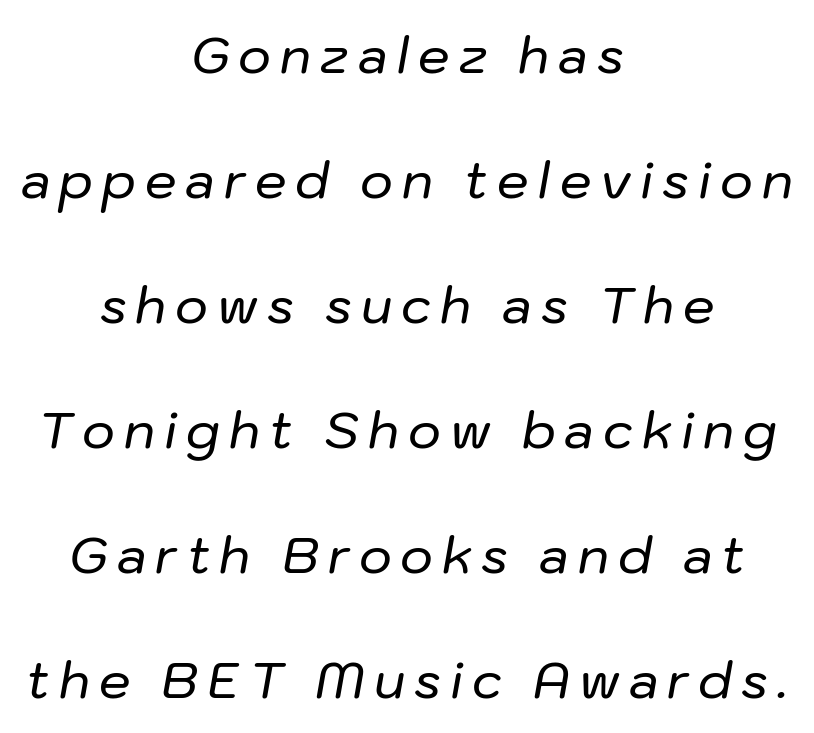
Q: Is the text italic (slanted)? A: Yes, it leans right by about 10 degrees.
Q: Is the text underlined? A: No.
Q: How is the paragraph aligned? A: Centered.
Q: Is the spacing between lines tight, normal or loose? A: Loose.
Q: Width (condensed, normal, or wide)? A: Normal.
Q: Stroke contrast? A: Low.
Q: x-height? A: Medium.
Q: Monospaced? A: No.
